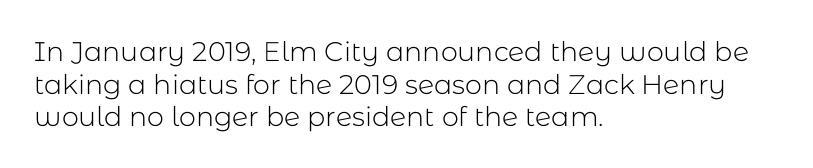
What stands out about the letter spacing? Nothing — it is the standard amount. This is not heavy type; no bold has been used. Just letters on the line, the space beneath them empty. Notice how the stems are strictly vertical — no italics here. This rendering uses left alignment, leaving the right contour irregular.
